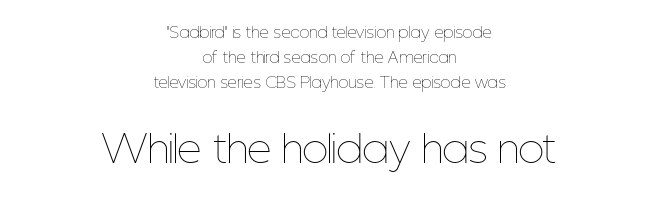
Q: Is the text bold? A: No.
Q: Is the text italic (slanted)? A: No, it is upright.
Q: Is the text underlined? A: No.
Q: How is the paragraph aligned? A: Centered.
Q: Is the spacing between letters normal or unusually wide? A: Normal.
Q: Is the spacing between lines tight, normal or loose? A: Normal.
Q: Which block of text is set in a larger size, the first (top) or the second (bottom)? A: The second (bottom) one.
Q: Width (condensed, normal, or wide)? A: Condensed.
Q: Stroke contrast? A: Low.
Q: x-height? A: Medium.
Q: Monospaced? A: No.
